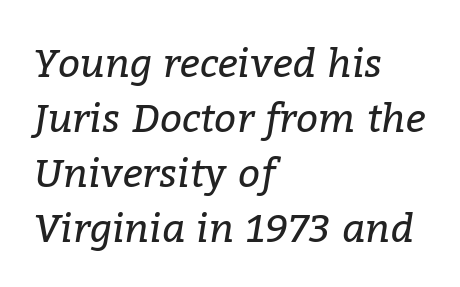
Q: Is the text bold? A: No.
Q: Is the text italic (slanted)? A: Yes, it leans right by about 9 degrees.
Q: Is the typeface a serif or a sans-serif typeface? A: Serif.
Q: Is the text underlined? A: No.
Q: How is the paragraph aligned? A: Left-aligned.
Q: Is the spacing between letters normal or unusually wide? A: Normal.
Q: Is the spacing between lines tight, normal or loose? A: Normal.
Q: Width (condensed, normal, or wide)? A: Normal.
Q: Stroke contrast? A: Low.
Q: x-height? A: Medium.
Q: Monospaced? A: No.
